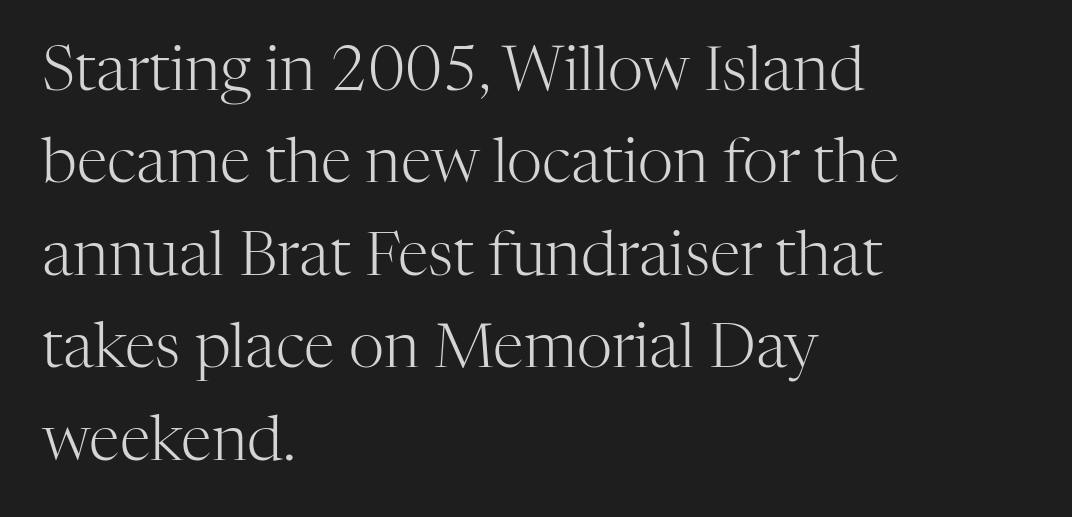
The passage is arranged the way most books set body copy — flush left. Honestly, there is no underline to notice here at all. The passage shown is not bold in any degree. Looks like regular typesetting: each glyph gets only the width it needs. The line texture is even and compact thanks to regular tracking.
